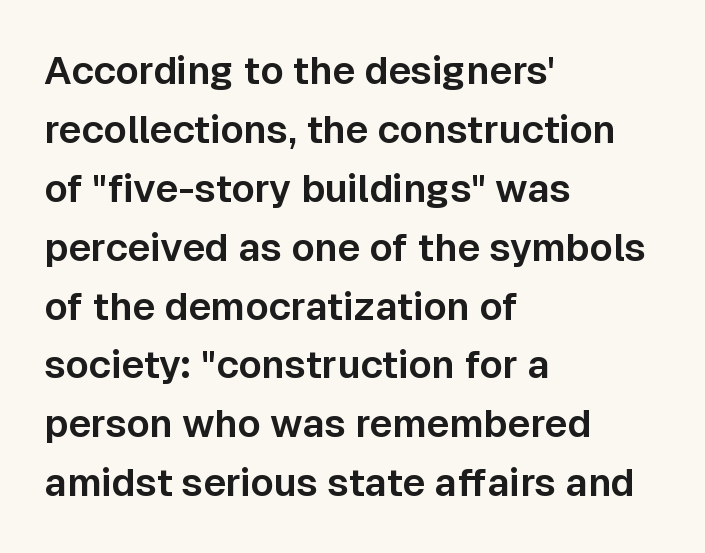
{"serif": "no", "italic": "no", "width": "normal", "stroke_contrast": "low", "x_height": "medium", "monospaced": "no", "underline": "no", "align": "left", "line_spacing": "normal", "line_spacing_ratio": 1.51, "letter_spacing": "normal", "letter_spacing_em": 0.0, "glyph_px": 39}
